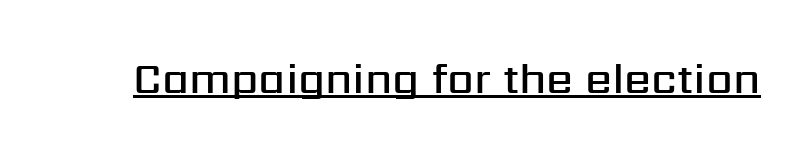
The image shows 43 px semibold sans-serif type, upright; set normal letter spacing, underlined; medium stroke contrast and a medium x-height.
